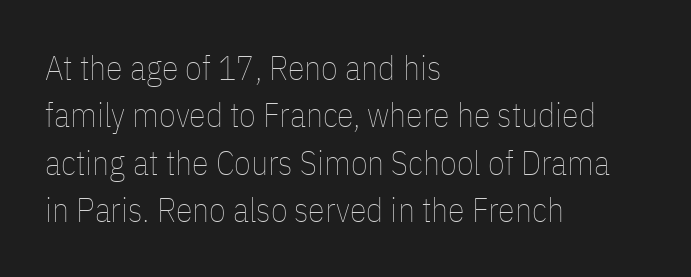
This sample uses plain, unmodified letter spacing. The rendering anchors every line to the left-hand side. The passage shown is not bold in any degree. Note the varied advance widths — an 'i' is clearly narrower than an 'm'.
